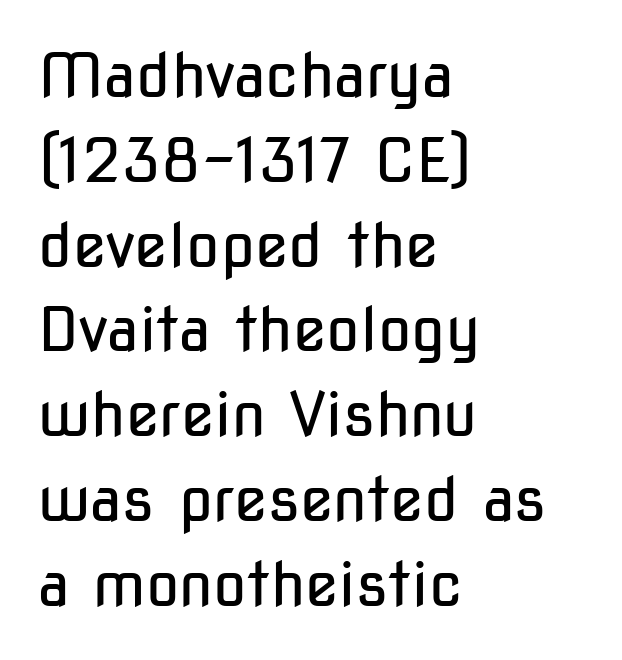
The image shows 61 px regular-weight, condensed sans-serif type, upright; set left-aligned, normal line spacing (1.39x), normal letter spacing, not underlined; low stroke contrast and a medium x-height.
